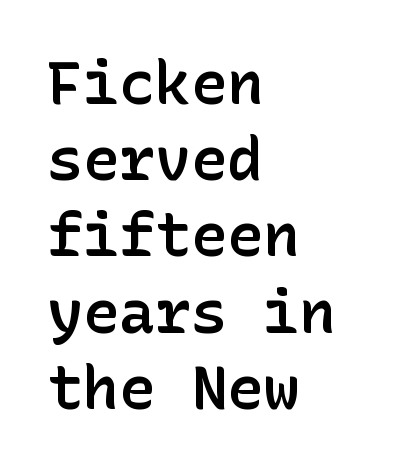
{"serif": "no", "italic": "no", "bold": "semi", "weight": "semibold", "width": "normal", "stroke_contrast": "low", "x_height": "medium", "underline": "no", "align": "left", "line_spacing": "normal", "line_spacing_ratio": 1.27, "letter_spacing": "normal", "letter_spacing_em": 0.0, "glyph_px": 60}
